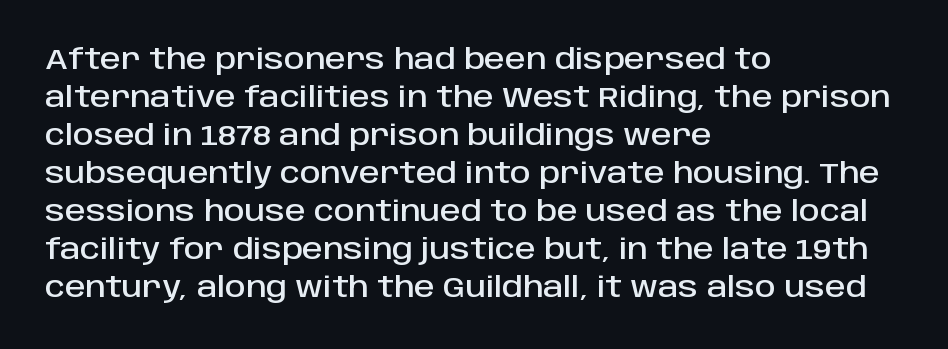
Q: Is the text italic (slanted)? A: No, it is upright.
Q: Is the typeface a serif or a sans-serif typeface? A: Sans-serif.
Q: Is the text underlined? A: No.
Q: How is the paragraph aligned? A: Left-aligned.
Q: Is the spacing between letters normal or unusually wide? A: Normal.
Q: Is the spacing between lines tight, normal or loose? A: Normal.
Q: Width (condensed, normal, or wide)? A: Normal.
Q: Stroke contrast? A: Low.
Q: x-height? A: Large.
Q: Monospaced? A: No.
